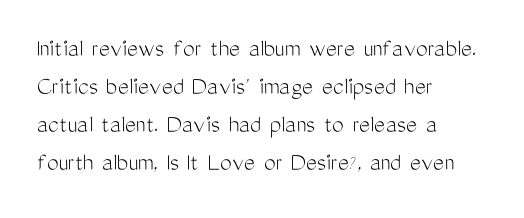
{"italic": "no", "bold": "no", "underline": "no", "align": "left", "line_spacing": "normal", "line_spacing_ratio": 1.46, "letter_spacing": "normal", "letter_spacing_em": 0.0, "glyph_px": 26}
